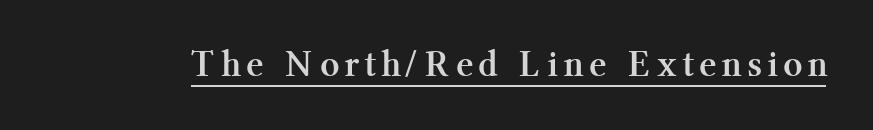
Q: Is the text bold? A: Yes.
Q: Is the text italic (slanted)? A: No, it is upright.
Q: Is the typeface a serif or a sans-serif typeface? A: Serif.
Q: Is the text underlined? A: Yes.
Q: Is the spacing between letters normal or unusually wide? A: Unusually wide.
Q: Width (condensed, normal, or wide)? A: Normal.
Q: Stroke contrast? A: Medium.
Q: x-height? A: Medium.
Q: Monospaced? A: No.
